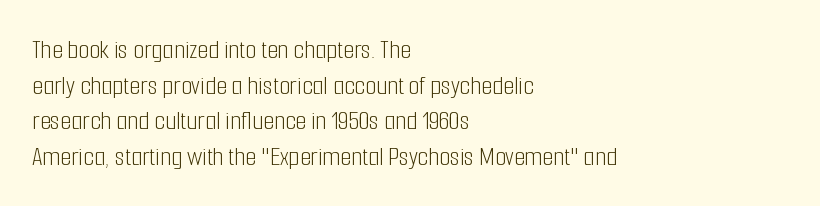
Are there feet on the stems? There aren't — it's a sans. Weight class: somewhere from thin through regular. If you drew a ruler down the left edge, every line would touch it. This block has exactly the height ordinary leading produces. When letters stand straight like this, we call the style roman or upright.
